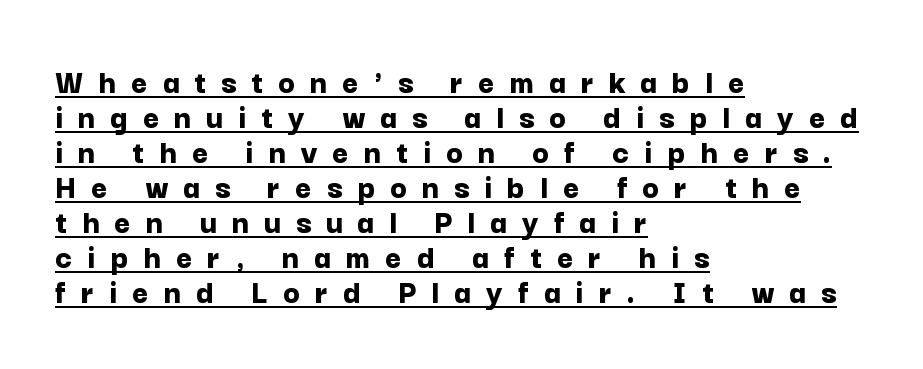
{"serif": "no", "italic": "no", "bold": "yes", "weight": "bold", "width": "normal", "stroke_contrast": "low", "x_height": "medium", "monospaced": "no", "underline": "yes", "align": "left", "line_spacing": "tight", "line_spacing_ratio": 1.0, "letter_spacing": "wide", "letter_spacing_em": 0.43, "glyph_px": 35}
